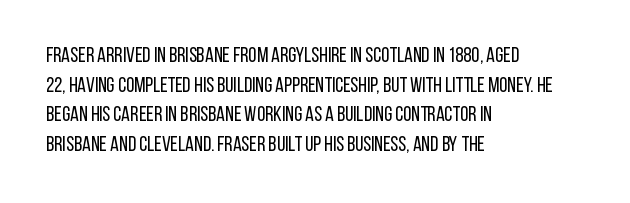
Quick note: underline off. Do the letters lean? They stand straight. The text block is weighted toward the left margin, trailing off unevenly rightward. This rendering leaves character spacing at its baseline value. Vertical spacing — default.
